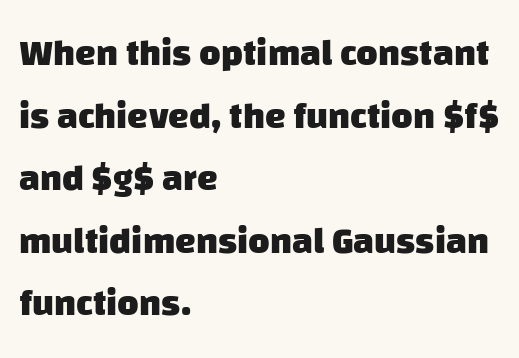
{"serif": "no", "bold": "yes", "weight": "heavy", "width": "normal", "stroke_contrast": "low", "x_height": "large", "monospaced": "no", "underline": "no", "align": "left", "line_spacing": "normal", "line_spacing_ratio": 1.69, "letter_spacing": "normal", "letter_spacing_em": 0.0, "glyph_px": 37}
